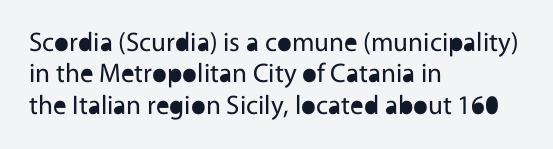
The image shows 27 px text type, upright; set left-aligned, line spacing 1.16x, normal letter spacing, not underlined.
